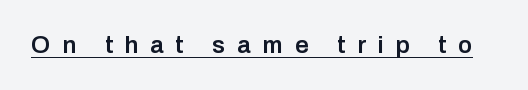
Q: Is the text bold? A: Semi-bold.
Q: Is the text italic (slanted)? A: No, it is upright.
Q: Is the text underlined? A: Yes.
Q: Is the spacing between letters normal or unusually wide? A: Unusually wide.
